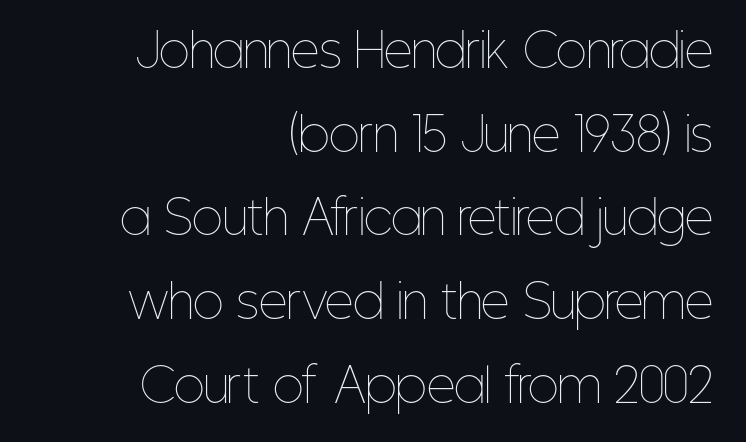
Q: Is the text bold? A: No.
Q: Is the text italic (slanted)? A: No, it is upright.
Q: Is the text underlined? A: No.
Q: How is the paragraph aligned? A: Right-aligned.
Q: Is the spacing between letters normal or unusually wide? A: Normal.
Q: Width (condensed, normal, or wide)? A: Condensed.
Q: Stroke contrast? A: Low.
Q: x-height? A: Medium.
Q: Monospaced? A: No.
